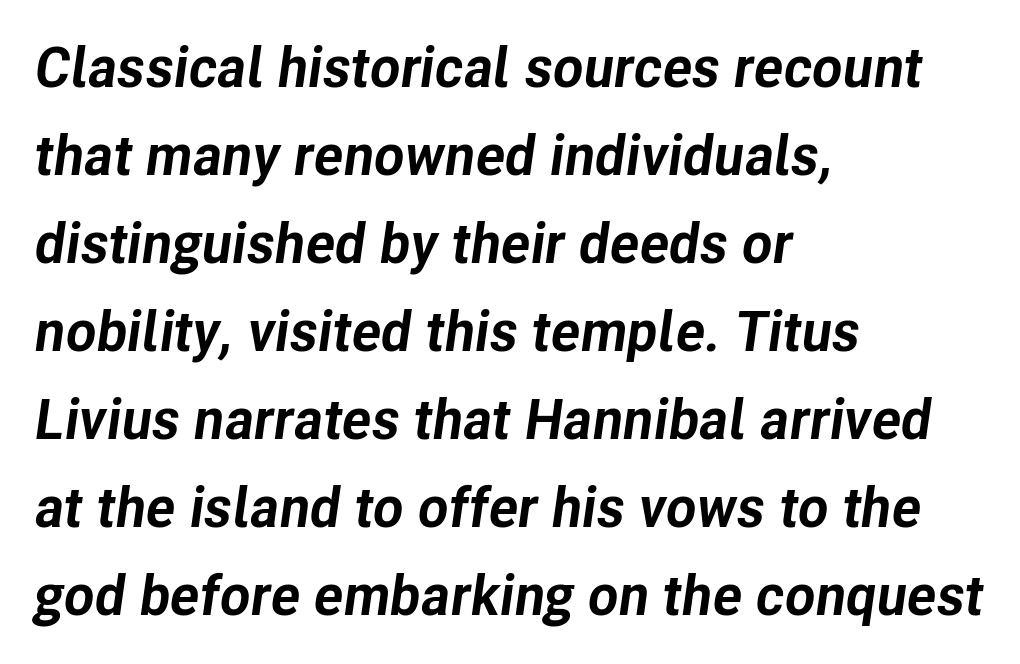
Evenly set lines give the paragraph a standard silhouette. Slanted lettering throughout. What stands out about the letter spacing? Nothing — it is the standard amount. Typographic density is high because the face is bold. Quick note: underline off. Typeset ragged right — the left edge is the straight one.
